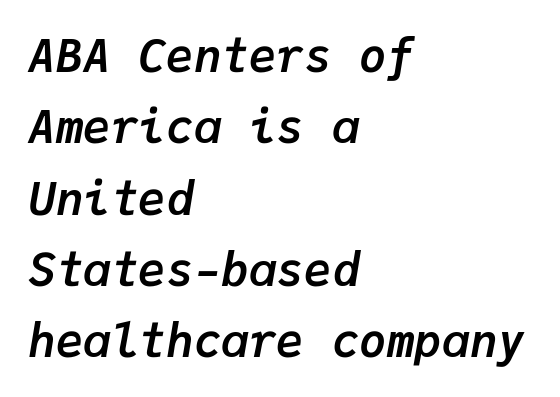
The image shows 46 px semibold type, italic (leaning right), monospaced; set left-aligned, normal line spacing (1.55x), normal letter spacing, not underlined; low stroke contrast and a medium x-height.
